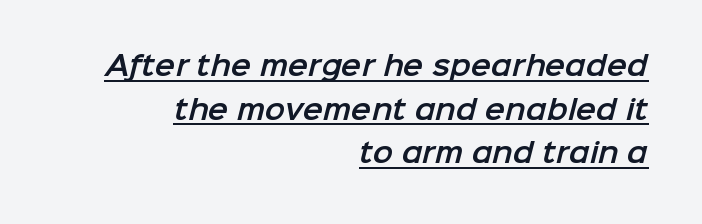
The image shows 27 px text type; set right-aligned, normal line spacing (1.62x), normal letter spacing, underlined.
